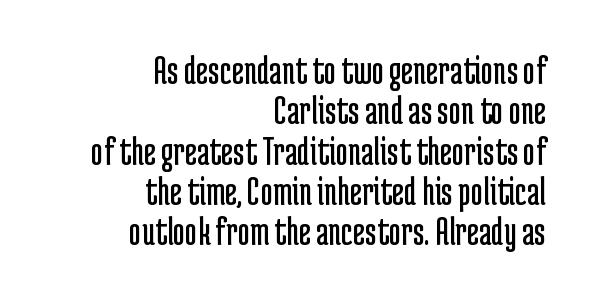
These lines are rendered in a variable-pitch font. Stroke mass is kept to a normal reading level or below. Quick note: not italic, upright. The rendering shows plain stroke endings on the letterforms — a sans-serif design. Caption: multi-line text, flush right, ragged left. Words appear dense and cohesive because spacing is normal.
